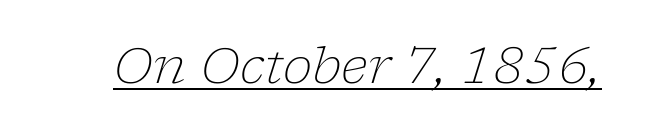
The image shows 50 px light serif type, italic (leaning right); set normal letter spacing, underlined; low stroke contrast and a medium x-height.
